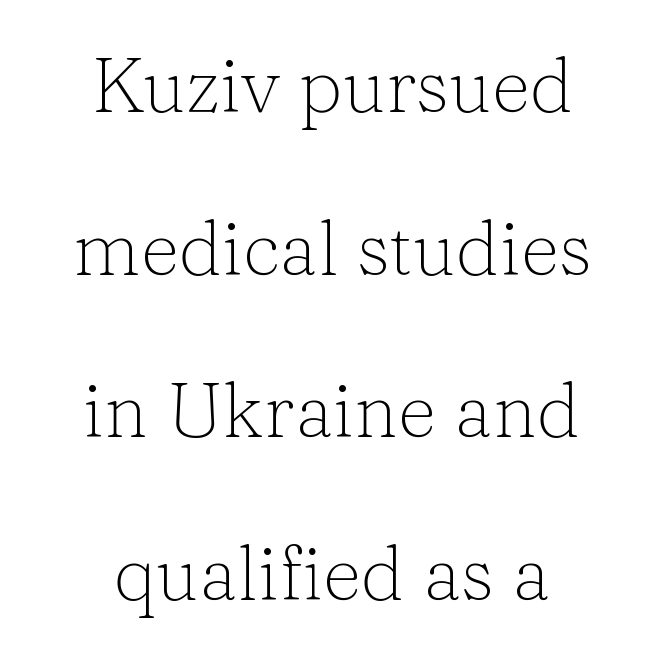
Q: Is the text bold? A: No.
Q: Is the text italic (slanted)? A: No, it is upright.
Q: Is the typeface a serif or a sans-serif typeface? A: Serif.
Q: Is the text underlined? A: No.
Q: How is the paragraph aligned? A: Centered.
Q: Is the spacing between letters normal or unusually wide? A: Normal.
Q: Is the spacing between lines tight, normal or loose? A: Loose.
Q: Width (condensed, normal, or wide)? A: Normal.
Q: Stroke contrast? A: Low.
Q: x-height? A: Medium.
Q: Monospaced? A: No.
